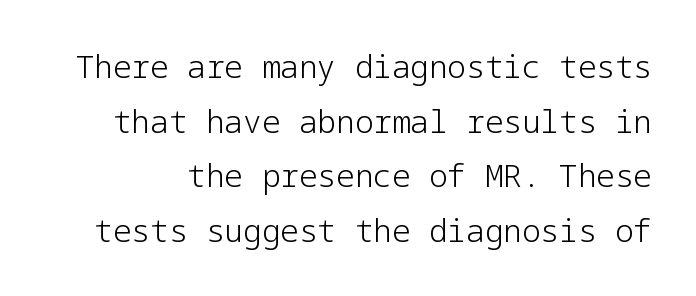
{"serif": "no", "italic": "no", "bold": "no", "weight": "light", "width": "normal", "stroke_contrast": "low", "x_height": "medium", "underline": "no", "line_spacing_ratio": 1.76, "letter_spacing": "normal", "letter_spacing_em": 0.0, "glyph_px": 31}
